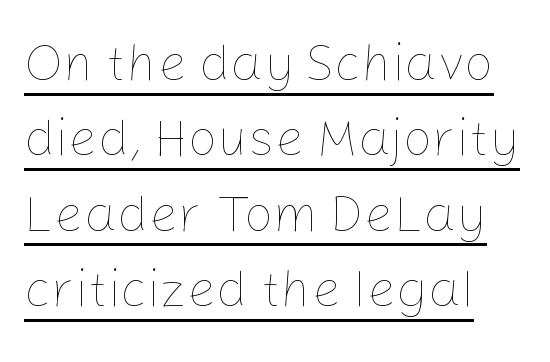
Q: Is the text bold? A: No.
Q: Is the text italic (slanted)? A: No, it is upright.
Q: Is the text underlined? A: Yes.
Q: How is the paragraph aligned? A: Left-aligned.
Q: Is the spacing between letters normal or unusually wide? A: Normal.
Q: Is the spacing between lines tight, normal or loose? A: Normal.
Q: Width (condensed, normal, or wide)? A: Normal.
Q: Stroke contrast? A: Low.
Q: x-height? A: Medium.
Q: Monospaced? A: No.
